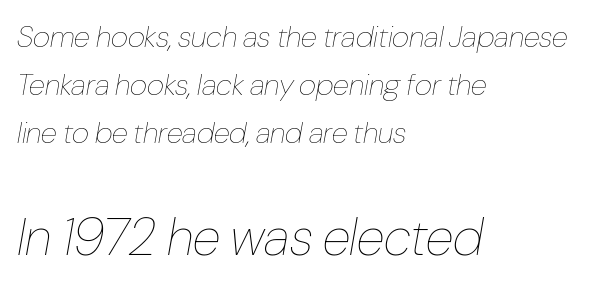
{"italic": "yes", "lean": "right", "slant_degrees": 10, "bold": "no", "weight": "thin", "width": "condensed", "stroke_contrast": "low", "x_height": "medium", "monospaced": "no", "underline": "no", "align": "left", "line_spacing": "normal", "line_spacing_ratio": 1.6, "letter_spacing": "normal", "letter_spacing_em": 0.0, "larger_block": "second", "size_ratio": 1.73, "glyph_px": 52}
